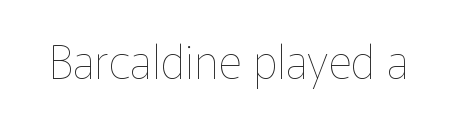
Q: Is the text bold? A: No.
Q: Is the text italic (slanted)? A: No, it is upright.
Q: Is the text underlined? A: No.
Q: Is the spacing between letters normal or unusually wide? A: Normal.
Q: Width (condensed, normal, or wide)? A: Normal.
Q: Stroke contrast? A: Low.
Q: x-height? A: Medium.
Q: Monospaced? A: No.
